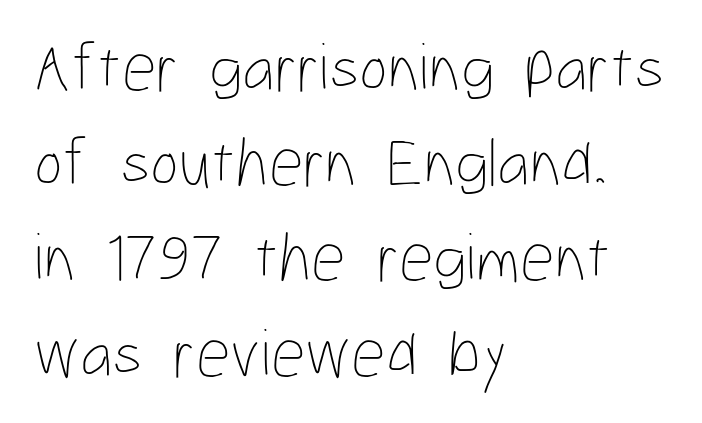
Q: Is the text bold? A: No.
Q: Is the text italic (slanted)? A: No, it is upright.
Q: Is the text underlined? A: No.
Q: How is the paragraph aligned? A: Left-aligned.
Q: Is the spacing between letters normal or unusually wide? A: Normal.
Q: Is the spacing between lines tight, normal or loose? A: Normal.
Q: Width (condensed, normal, or wide)? A: Condensed.
Q: Stroke contrast? A: Low.
Q: x-height? A: Medium.
Q: Monospaced? A: No.
